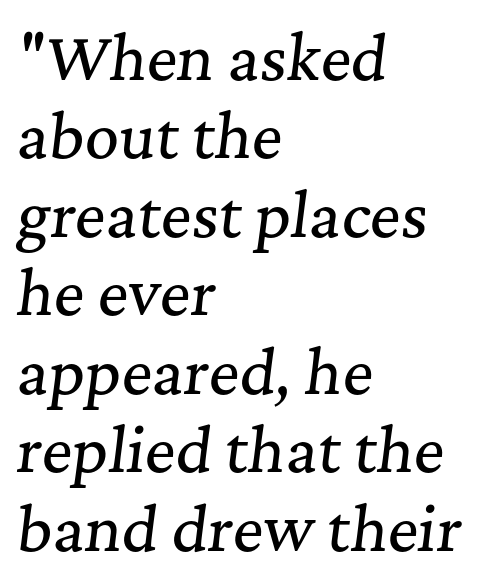
The image shows 59 px serif type, italic (leaning right); set left-aligned, normal line spacing (1.33x), normal letter spacing, not underlined; medium stroke contrast and a medium x-height.
